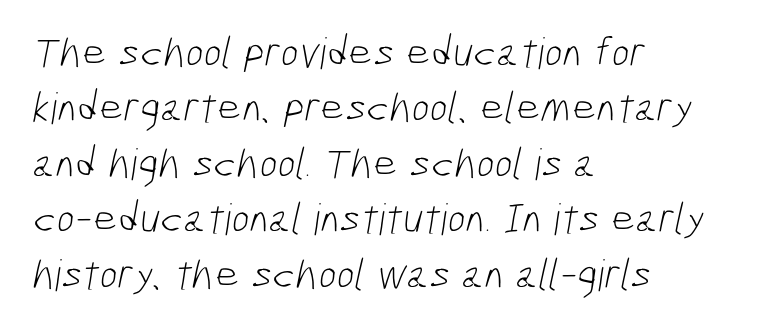
A quiet, ordinary-to-light weight characterises the typeface. Successive baselines arrive at the customary interval. Proportional: the letters do not fall into vertical columns. Is the letter spacing exaggerated? No — it looks like the ordinary default. Line starts are locked; line ends wander.
